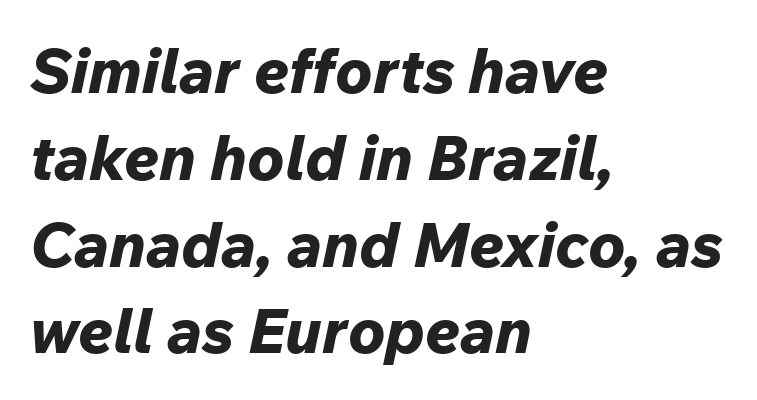
Each new line begins a customary step beneath the previous one. The zone under the glyphs is completely vacant. Look at the tracking — it's just the regular setting, nothing added. Is the type slanted? Yes — the strokes lean at a clear angle.
